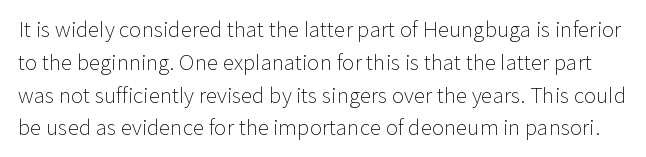
Q: Is the text bold? A: No.
Q: Is the text italic (slanted)? A: No, it is upright.
Q: Is the text underlined? A: No.
Q: Is the spacing between letters normal or unusually wide? A: Normal.
Q: Is the spacing between lines tight, normal or loose? A: Normal.
